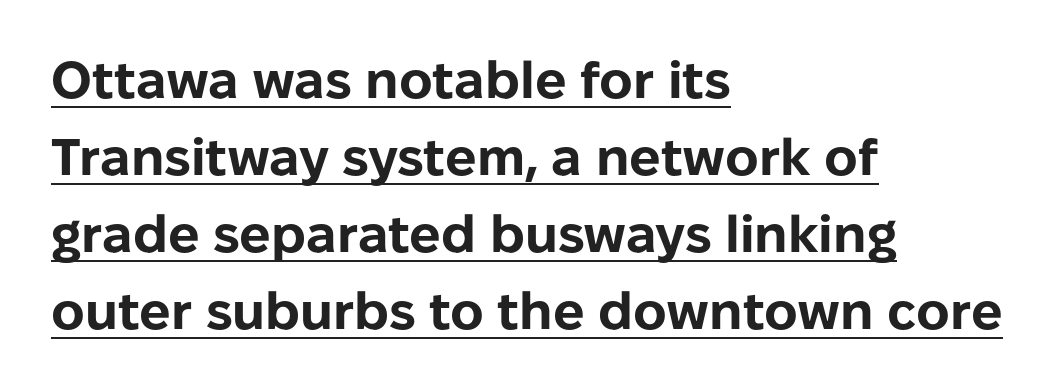
{"serif": "no", "italic": "no", "bold": "yes", "weight": "bold", "width": "normal", "stroke_contrast": "low", "x_height": "medium", "monospaced": "no", "underline": "yes", "align": "left", "line_spacing": "normal", "line_spacing_ratio": 1.48, "letter_spacing": "normal", "letter_spacing_em": 0.0, "glyph_px": 52}
